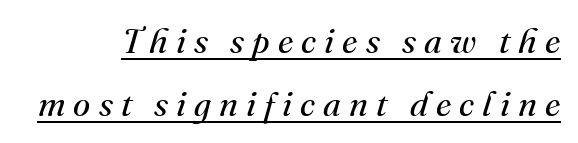
Letterform terminals end in serifs throughout the passage. Stroke thickness stays within the range of a standard reading face or lighter. Each word looks stretched out because of the extra space between its letters. Every word sits above its own underline.
